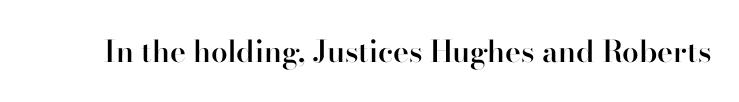
Q: Is the text bold? A: Semi-bold.
Q: Is the text italic (slanted)? A: No, it is upright.
Q: Is the typeface a serif or a sans-serif typeface? A: Serif.
Q: Is the text underlined? A: No.
Q: Is the spacing between letters normal or unusually wide? A: Normal.
Q: Width (condensed, normal, or wide)? A: Normal.
Q: Stroke contrast? A: High.
Q: x-height? A: Small.
Q: Monospaced? A: No.
